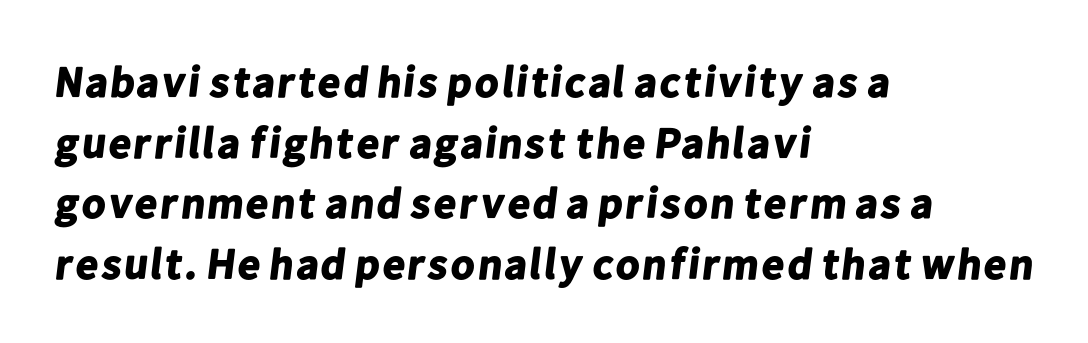
Q: Is the text bold? A: Yes.
Q: Is the typeface a serif or a sans-serif typeface? A: Sans-serif.
Q: Is the text underlined? A: No.
Q: How is the paragraph aligned? A: Left-aligned.
Q: Is the spacing between letters normal or unusually wide? A: Normal.
Q: Is the spacing between lines tight, normal or loose? A: Normal.
Q: Width (condensed, normal, or wide)? A: Normal.
Q: Stroke contrast? A: Low.
Q: x-height? A: Medium.
Q: Monospaced? A: No.
